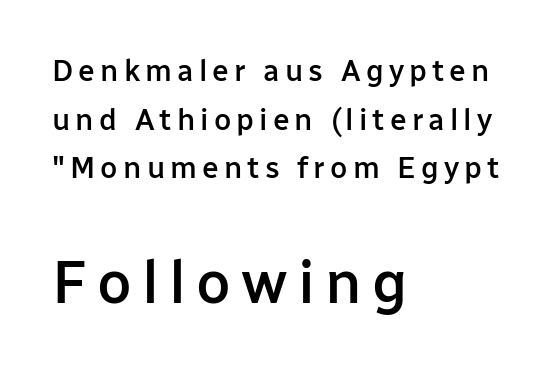
The image shows 60 px semibold sans-serif type, upright; set left-aligned, normal line spacing (1.62x), not underlined; the second (bottom) block is 2.0x larger; low stroke contrast and a medium x-height.
